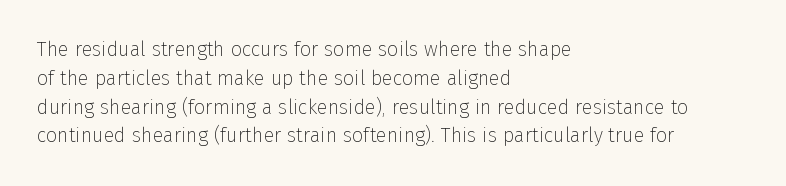
The image shows 20 px text type, upright; set left-aligned, normal line spacing (1.44x), normal letter spacing, not underlined.
